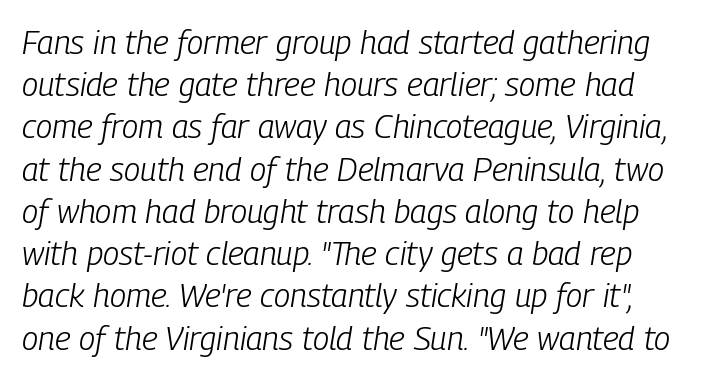
{"italic": "yes", "lean": "right", "slant_degrees": 9, "bold": "no", "weight": "light", "width": "condensed", "stroke_contrast": "low", "x_height": "medium", "monospaced": "no", "underline": "no", "line_spacing": "normal", "line_spacing_ratio": 1.28, "letter_spacing": "normal", "letter_spacing_em": 0.0, "glyph_px": 33}
